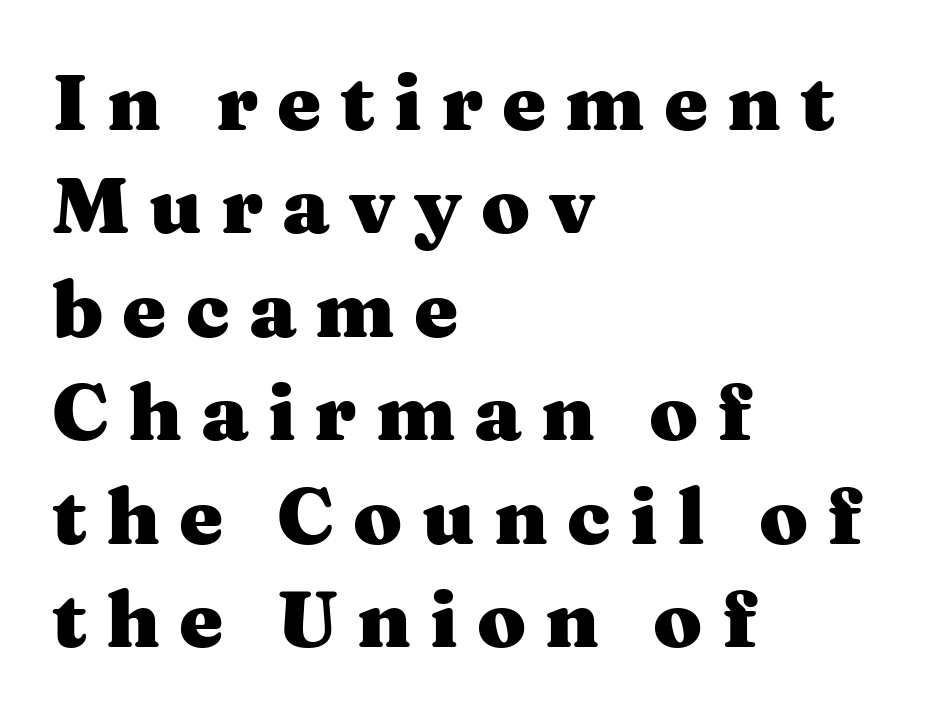
Q: Is the text bold? A: Yes.
Q: Is the text italic (slanted)? A: No, it is upright.
Q: Is the typeface a serif or a sans-serif typeface? A: Serif.
Q: Is the text underlined? A: No.
Q: How is the paragraph aligned? A: Left-aligned.
Q: Is the spacing between letters normal or unusually wide? A: Unusually wide.
Q: Is the spacing between lines tight, normal or loose? A: Normal.
Q: Width (condensed, normal, or wide)? A: Wide.
Q: Stroke contrast? A: Medium.
Q: x-height? A: Medium.
Q: Monospaced? A: No.
